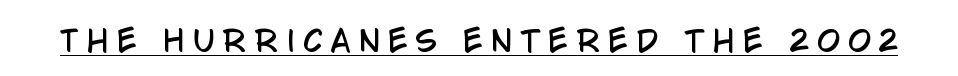
{"serif": "no", "italic": "no", "width": "condensed", "stroke_contrast": "low", "x_height": "large", "monospaced": "no", "underline": "yes", "letter_spacing": "wide", "letter_spacing_em": 0.28, "glyph_px": 29}
